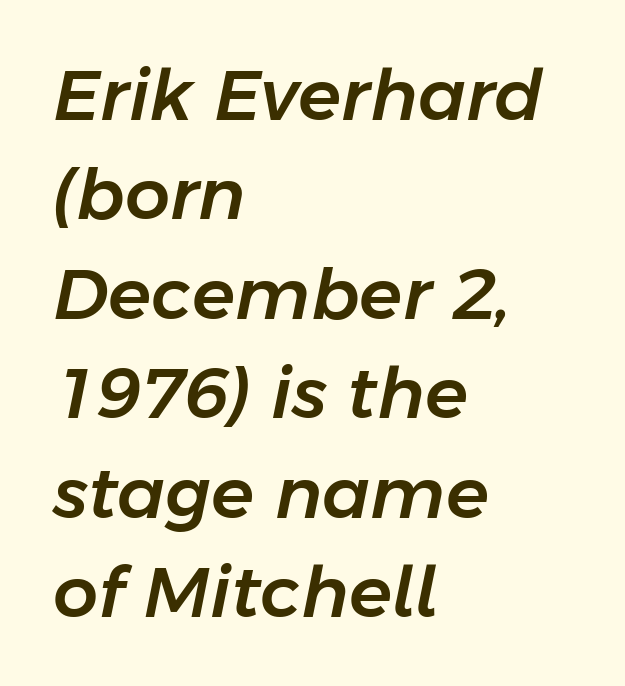
Clear beneath every line of the passage. Italic: yes, the glyphs are oblique. A student would call this left alignment; a typographer would say flush left, rag right. Think of a printed novel: that variable character pitch is what you see here. Normally led — the rows are evenly, conventionally spaced. How are the letters spaced? Ordinarily, with no added tracking.
